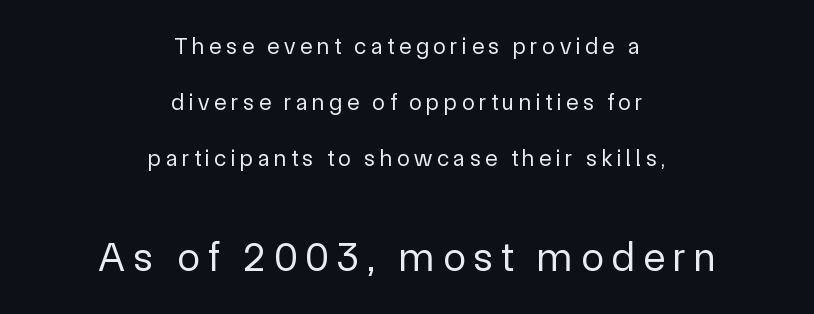
{"serif": "no", "italic": "no", "bold": "no", "weight": "regular", "width": "normal", "x_height": "medium", "monospaced": "no", "underline": "no", "align": "center", "line_spacing": "loose", "line_spacing_ratio": 2.44, "letter_spacing": "wide", "letter_spacing_em": 0.2, "larger_block": "second", "size_ratio": 1.78, "glyph_px": 41}
